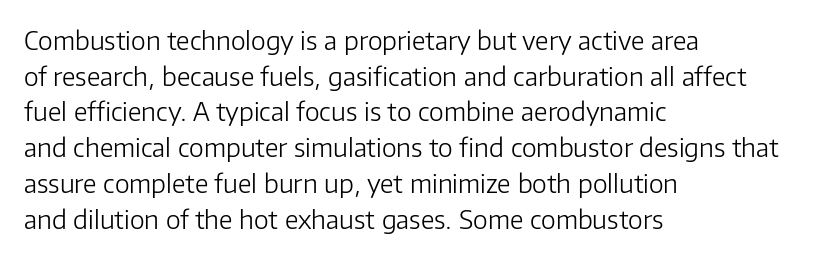
Q: Is the text bold? A: No.
Q: Is the text italic (slanted)? A: No, it is upright.
Q: Is the text underlined? A: No.
Q: How is the paragraph aligned? A: Left-aligned.
Q: Is the spacing between letters normal or unusually wide? A: Normal.
Q: Is the spacing between lines tight, normal or loose? A: Normal.
